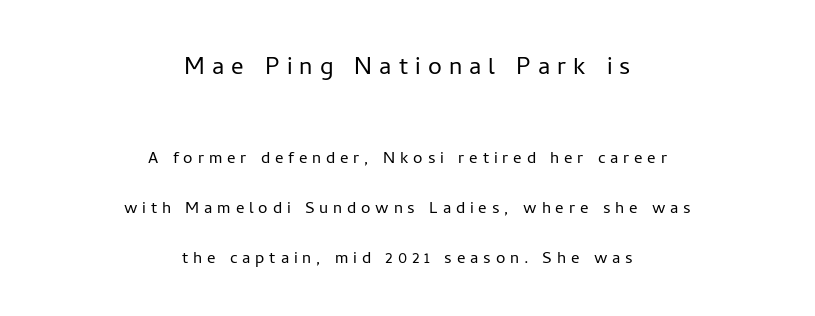
Looks like regular typesetting: each glyph gets only the width it needs. The rendering inserts visible extra space after every character. Heft: none added — not bold. Anything drawn beneath the words? Only blank space. These lines were composed using upright roman letters. Notice how the passage keeps no hard edge, just a central spine.
